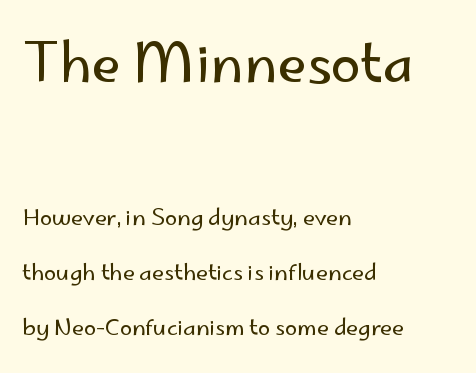
Q: Is the text bold? A: No.
Q: Is the text italic (slanted)? A: No, it is upright.
Q: Is the typeface a serif or a sans-serif typeface? A: Sans-serif.
Q: Is the text underlined? A: No.
Q: How is the paragraph aligned? A: Left-aligned.
Q: Is the spacing between letters normal or unusually wide? A: Normal.
Q: Is the spacing between lines tight, normal or loose? A: Loose.
Q: Which block of text is set in a larger size, the first (top) or the second (bottom)? A: The first (top) one.
Q: Width (condensed, normal, or wide)? A: Normal.
Q: Stroke contrast? A: Low.
Q: x-height? A: Small.
Q: Monospaced? A: No.
